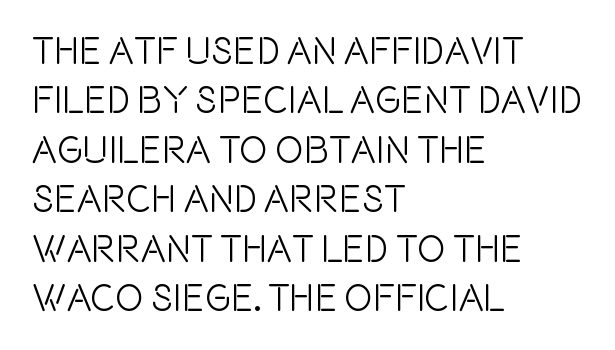
The image shows 38 px condensed sans-serif type, upright; set left-aligned, normal line spacing (1.3x), normal letter spacing, not underlined; a large x-height.
